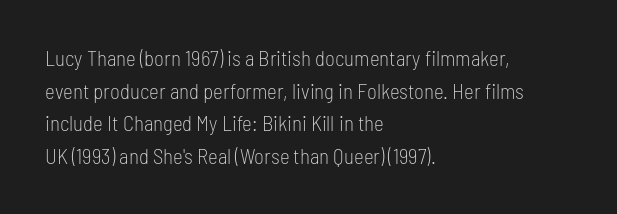
The image shows 21 px text type, upright; set left-aligned, normal line spacing (1.55x), normal letter spacing, not underlined.
